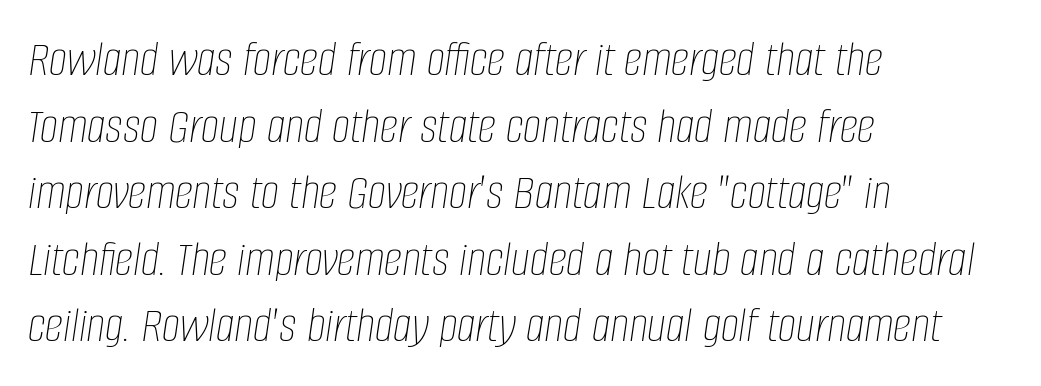
The image shows 52 px thin, condensed type, italic (leaning right); set left-aligned, normal line spacing (1.28x), normal letter spacing, not underlined; low stroke contrast and a large x-height.
